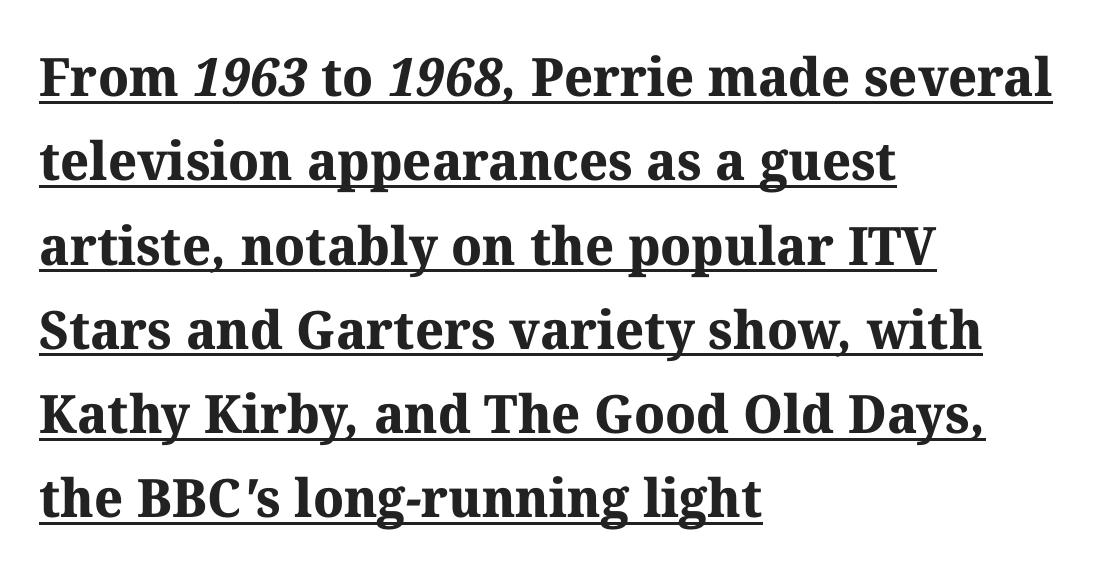
The image shows 53 px bold serif type; set left-aligned, normal line spacing (1.59x), normal letter spacing, underlined; medium stroke contrast and a medium x-height.
